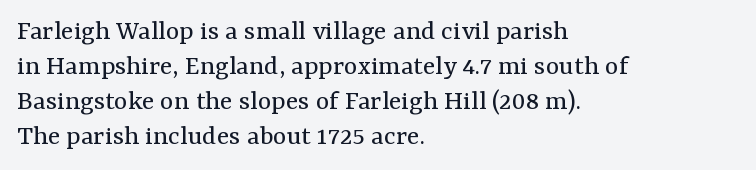
Inter-character spacing is left at the font's built-in metrics. Has an underline been added? It has not. Is there any slant? The stems are plumb. The rendering shows small feet on the letterforms — a serif design.
